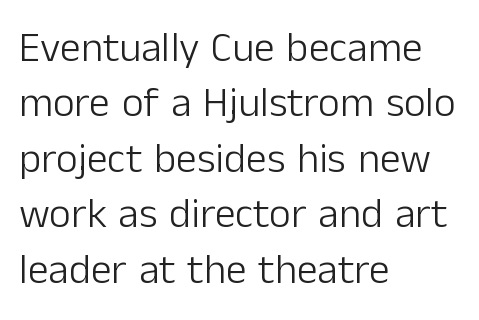
Q: Is the text bold? A: No.
Q: Is the text italic (slanted)? A: No, it is upright.
Q: Is the typeface a serif or a sans-serif typeface? A: Sans-serif.
Q: Is the text underlined? A: No.
Q: How is the paragraph aligned? A: Left-aligned.
Q: Is the spacing between letters normal or unusually wide? A: Normal.
Q: Is the spacing between lines tight, normal or loose? A: Normal.
Q: Width (condensed, normal, or wide)? A: Normal.
Q: Stroke contrast? A: Low.
Q: x-height? A: Medium.
Q: Monospaced? A: No.
